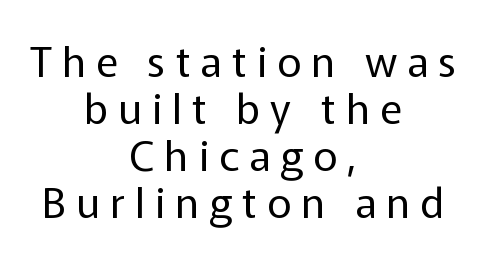
The image shows 42 px regular-weight sans-serif type, upright; set centered, tight line spacing (1.12x), unusually wide letter spacing (+0.24 em), not underlined; low stroke contrast and a medium x-height.
